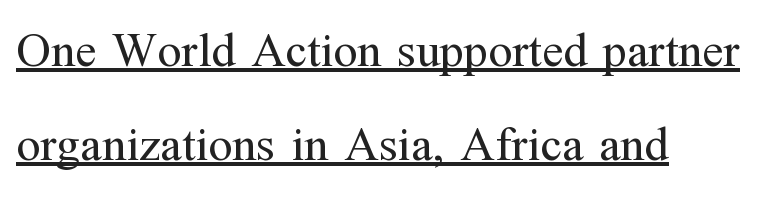
{"serif": "yes", "italic": "no", "bold": "no", "weight": "regular", "width": "normal", "stroke_contrast": "medium", "x_height": "medium", "monospaced": "no", "underline": "yes", "align": "left", "line_spacing": "loose", "line_spacing_ratio": 1.91, "letter_spacing": "normal", "letter_spacing_em": 0.0, "glyph_px": 49}
